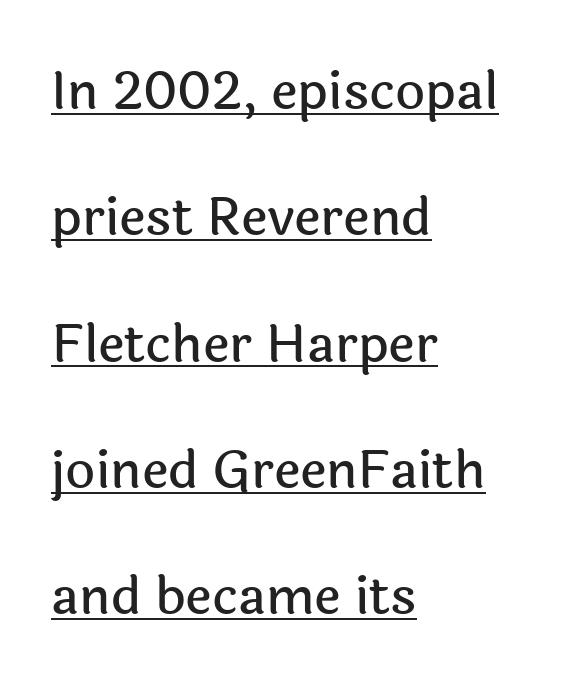
The image shows 52 px sans-serif type, upright; set left-aligned, loose line spacing (2.43x), normal letter spacing, underlined; a medium x-height.
